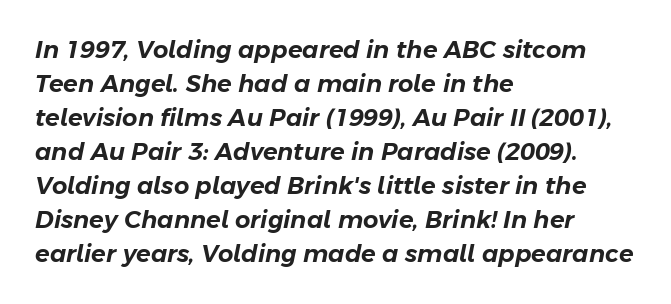
One glance says typical: line gaps are just what's usual. A typesetter would mark this as italic. You could call the tracking neutral — neither tight nor loose. Lines of text with bare space underneath.
